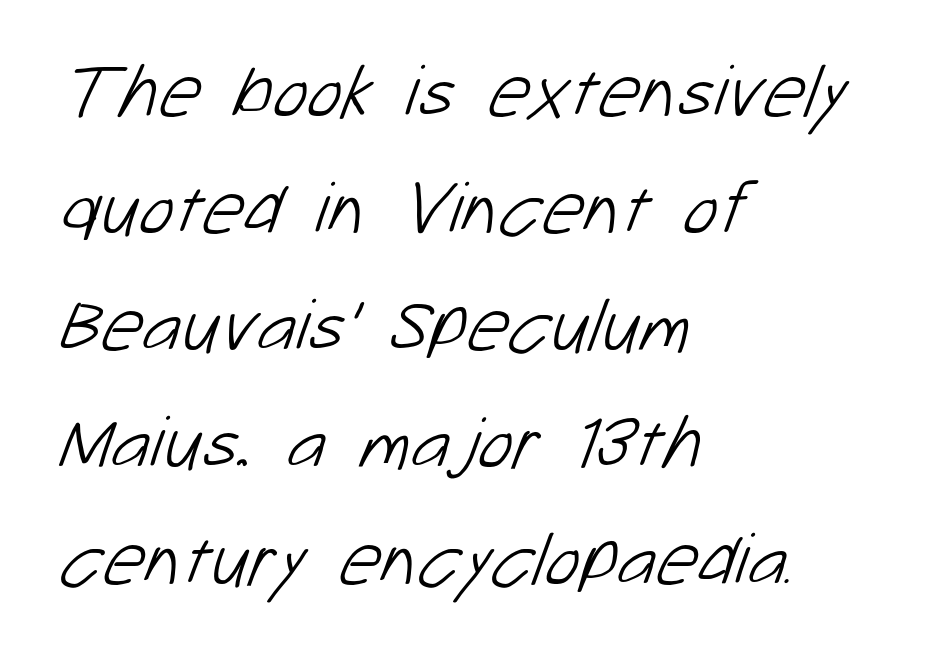
Q: Is the text bold? A: No.
Q: Is the typeface a serif or a sans-serif typeface? A: Sans-serif.
Q: Is the text underlined? A: No.
Q: How is the paragraph aligned? A: Left-aligned.
Q: Is the spacing between letters normal or unusually wide? A: Normal.
Q: Is the spacing between lines tight, normal or loose? A: Normal.
Q: Width (condensed, normal, or wide)? A: Normal.
Q: Stroke contrast? A: Low.
Q: x-height? A: Medium.
Q: Monospaced? A: No.
